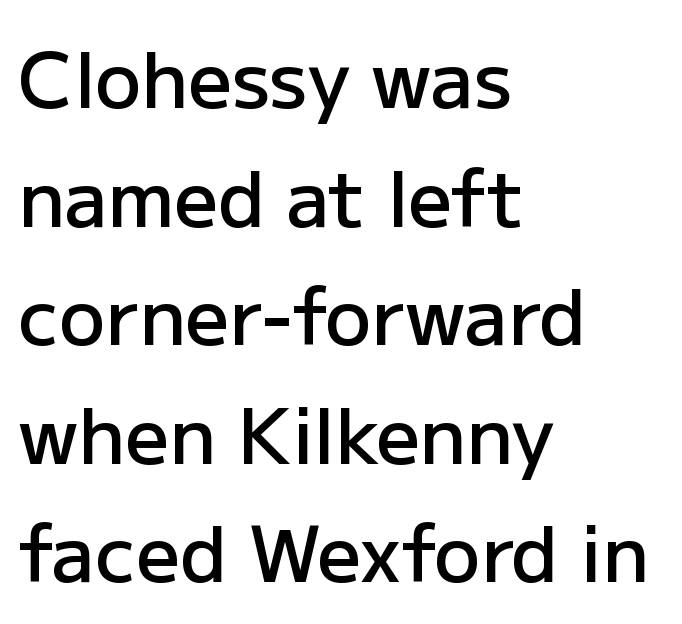
These lines keep a tight, regular rhythm from letter to letter. The space between consecutive lines is moderate. The typography opts for an upright posture over an oblique one. This sample uses a sans-serif face.
